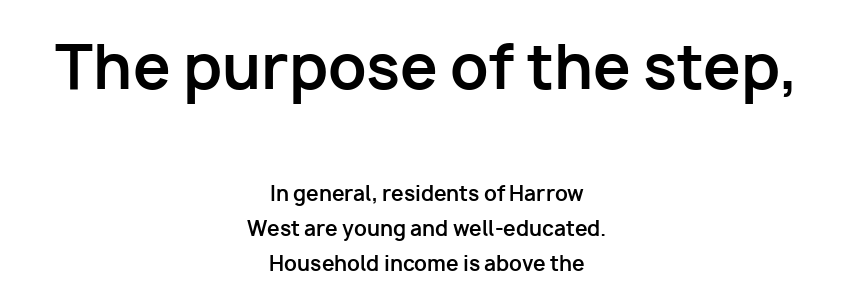
{"serif": "no", "italic": "no", "bold": "yes", "weight": "bold", "width": "normal", "stroke_contrast": "low", "x_height": "medium", "monospaced": "no", "underline": "no", "align": "center", "line_spacing_ratio": 1.74, "letter_spacing": "normal", "letter_spacing_em": 0.0, "larger_block": "first", "size_ratio": 3.0, "glyph_px": 60}
